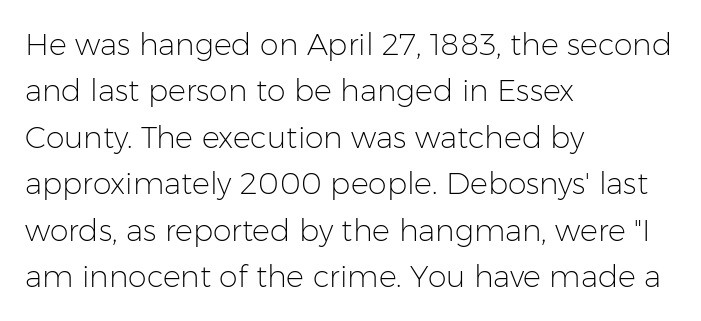
Q: Is the text bold? A: No.
Q: Is the text italic (slanted)? A: No, it is upright.
Q: Is the typeface a serif or a sans-serif typeface? A: Sans-serif.
Q: Is the text underlined? A: No.
Q: How is the paragraph aligned? A: Left-aligned.
Q: Is the spacing between letters normal or unusually wide? A: Normal.
Q: Is the spacing between lines tight, normal or loose? A: Normal.
Q: Width (condensed, normal, or wide)? A: Normal.
Q: Stroke contrast? A: Low.
Q: x-height? A: Medium.
Q: Monospaced? A: No.
